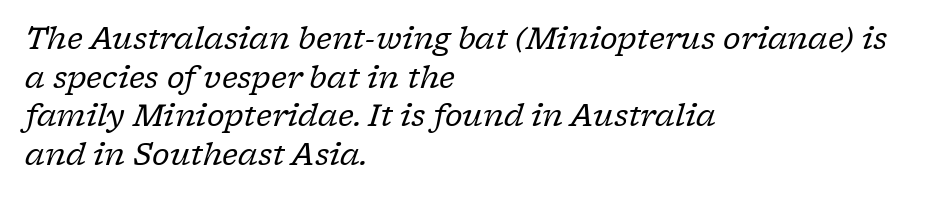
{"serif": "yes", "italic": "yes", "lean": "right", "slant_degrees": 17, "bold": "no", "weight": "regular", "width": "normal", "stroke_contrast": "low", "x_height": "medium", "monospaced": "no", "underline": "no", "align": "left", "line_spacing": "normal", "line_spacing_ratio": 1.29, "letter_spacing": "normal", "letter_spacing_em": 0.0, "glyph_px": 30}
